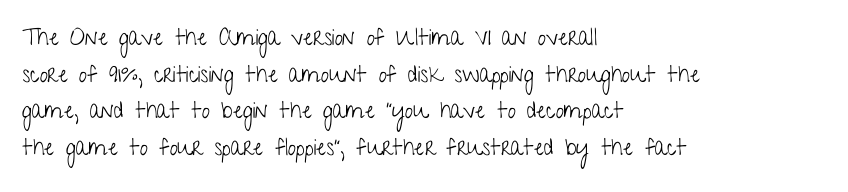
The image shows 23 px text type, upright; set left-aligned, normal line spacing (1.59x), normal letter spacing, not underlined.
